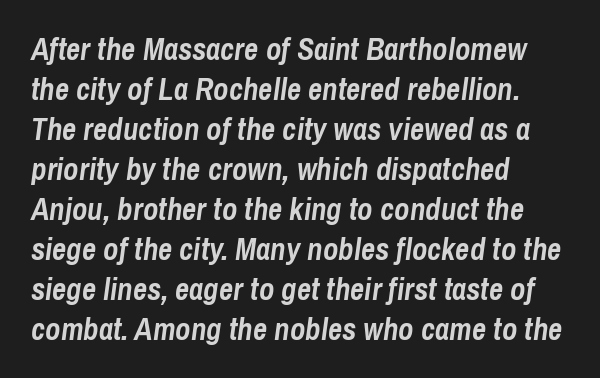
Q: Is the text bold? A: Yes.
Q: Is the text italic (slanted)? A: Yes, it leans right by about 8 degrees.
Q: Is the text underlined? A: No.
Q: How is the paragraph aligned? A: Left-aligned.
Q: Is the spacing between letters normal or unusually wide? A: Normal.
Q: Is the spacing between lines tight, normal or loose? A: Normal.
Q: Width (condensed, normal, or wide)? A: Condensed.
Q: Stroke contrast? A: Low.
Q: x-height? A: Medium.
Q: Monospaced? A: No.
